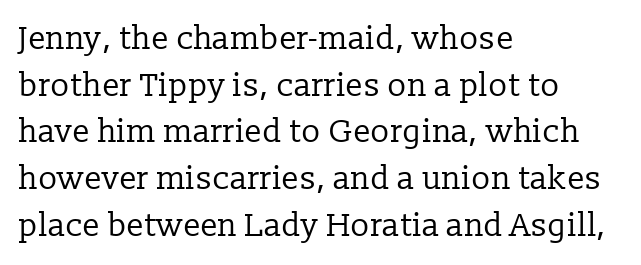
Q: Is the text bold? A: No.
Q: Is the text italic (slanted)? A: No, it is upright.
Q: Is the typeface a serif or a sans-serif typeface? A: Serif.
Q: Is the text underlined? A: No.
Q: How is the paragraph aligned? A: Left-aligned.
Q: Is the spacing between letters normal or unusually wide? A: Normal.
Q: Is the spacing between lines tight, normal or loose? A: Normal.
Q: Width (condensed, normal, or wide)? A: Normal.
Q: Stroke contrast? A: Low.
Q: x-height? A: Medium.
Q: Monospaced? A: No.
